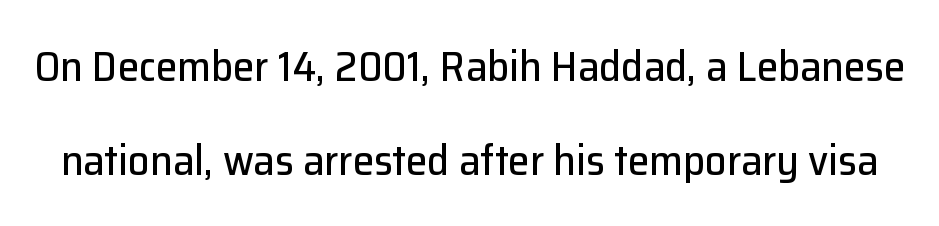
{"serif": "no", "italic": "no", "width": "normal", "stroke_contrast": "low", "x_height": "medium", "monospaced": "no", "underline": "no", "line_spacing": "loose", "line_spacing_ratio": 2.18, "letter_spacing": "normal", "letter_spacing_em": 0.0, "glyph_px": 43}
